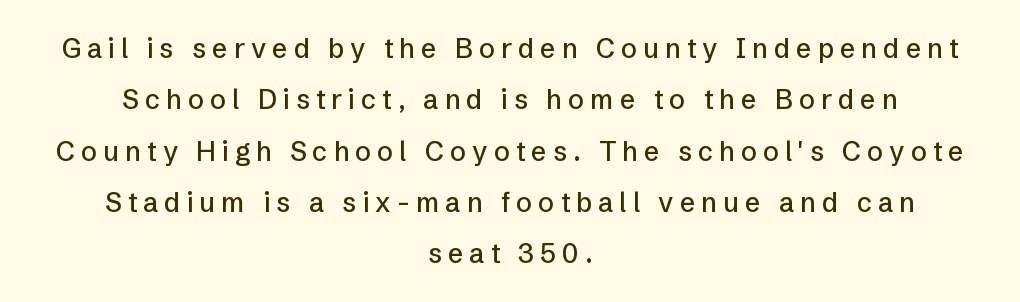
Q: Is the text italic (slanted)? A: No, it is upright.
Q: Is the text underlined? A: No.
Q: How is the paragraph aligned? A: Centered.
Q: Is the spacing between letters normal or unusually wide? A: Unusually wide.
Q: Is the spacing between lines tight, normal or loose? A: Loose.
